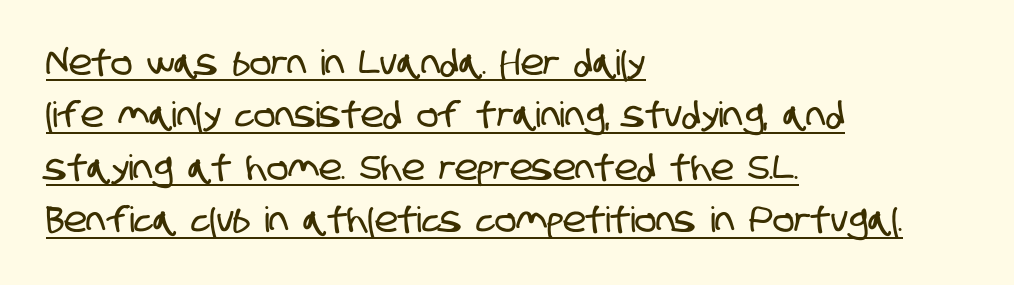
Proportional: the letters do not fall into vertical columns. The typesetter chose a ragged-right arrangement here. The typesetter has applied underlining to the passage shown. Vertically, the passage feels balanced, rows spaced as you'd expect.
